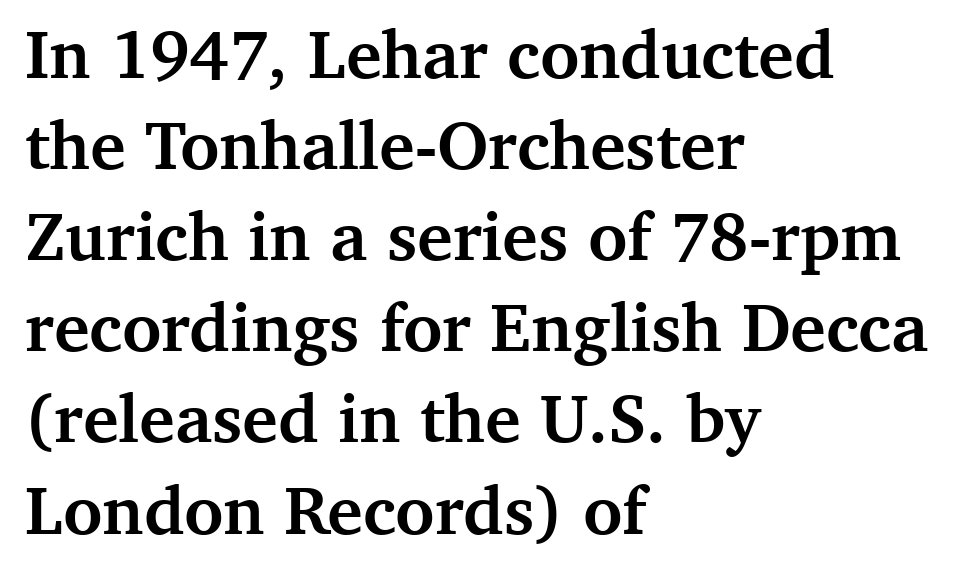
On the weight axis this lands at bold, roughly 700. Letter spacing: default. Quick note: interline space is typical. The characters display serif detailing at their extremities. Note the varied advance widths — an 'i' is clearly narrower than an 'm'. The glyphs are unaccompanied by any horizontal stroke below them.
